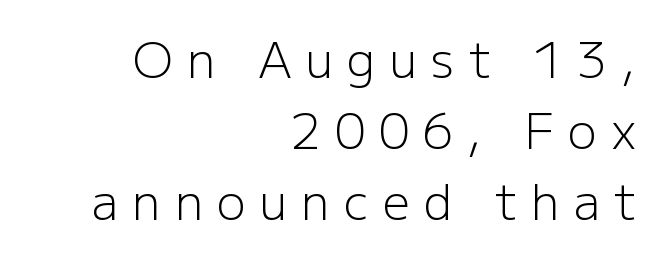
Q: Is the text bold? A: No.
Q: Is the text italic (slanted)? A: No, it is upright.
Q: Is the typeface a serif or a sans-serif typeface? A: Sans-serif.
Q: Is the text underlined? A: No.
Q: How is the paragraph aligned? A: Right-aligned.
Q: Is the spacing between letters normal or unusually wide? A: Unusually wide.
Q: Is the spacing between lines tight, normal or loose? A: Normal.
Q: Width (condensed, normal, or wide)? A: Normal.
Q: Stroke contrast? A: Low.
Q: x-height? A: Medium.
Q: Monospaced? A: No.
